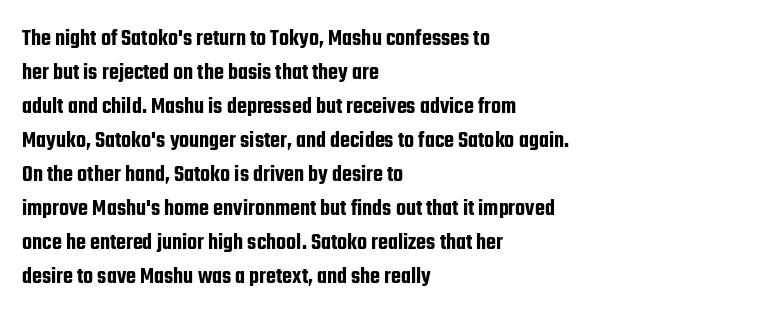
{"italic": "no", "underline": "no", "align": "left", "line_spacing": "normal", "line_spacing_ratio": 1.48, "letter_spacing": "normal", "letter_spacing_em": 0.0, "glyph_px": 23}
